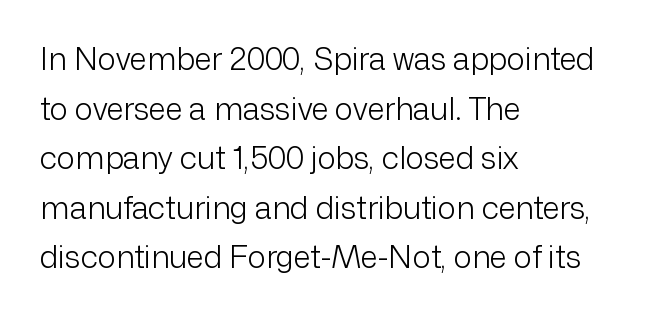
Q: Is the text bold? A: No.
Q: Is the text italic (slanted)? A: No, it is upright.
Q: Is the typeface a serif or a sans-serif typeface? A: Sans-serif.
Q: Is the text underlined? A: No.
Q: How is the paragraph aligned? A: Left-aligned.
Q: Is the spacing between letters normal or unusually wide? A: Normal.
Q: Is the spacing between lines tight, normal or loose? A: Normal.
Q: Width (condensed, normal, or wide)? A: Normal.
Q: Stroke contrast? A: Low.
Q: x-height? A: Medium.
Q: Monospaced? A: No.
